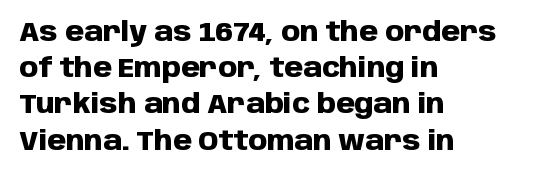
The image shows 27 px bold type, upright; set left-aligned, normal line spacing (1.34x), normal letter spacing, not underlined.
